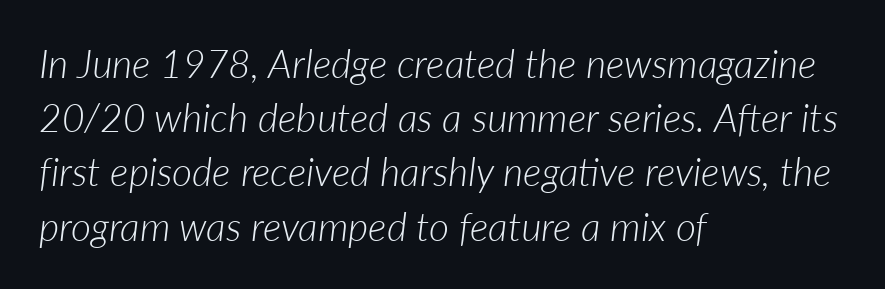
The space between consecutive lines is moderate. The lines are quadded left. The font is comparable to plain body text, perhaps lighter. The zone under the glyphs is completely vacant. The horizontal fit of the characters is conventional and even.
